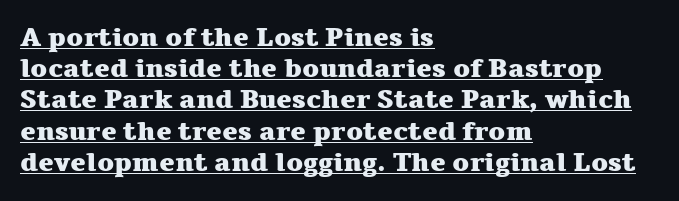
Q: Is the text bold? A: Yes.
Q: Is the text italic (slanted)? A: No, it is upright.
Q: Is the text underlined? A: Yes.
Q: How is the paragraph aligned? A: Left-aligned.
Q: Is the spacing between letters normal or unusually wide? A: Normal.
